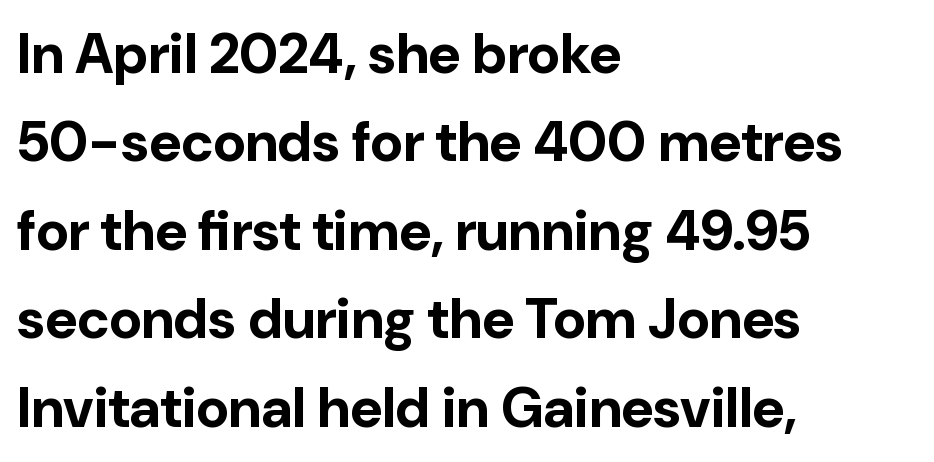
Rule under the text: the space is simply empty. Every character sits straight up, as roman type does. The lines are quadded left. Summary of vertical rhythm: regular, with standard interline spacing. Here the designer chose a conventional face with non-uniform glyph widths.
